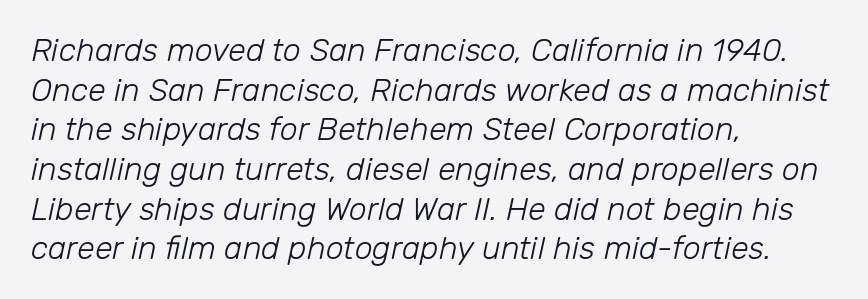
The image shows 32 px light type, italic (leaning right); set left-aligned, line spacing 1.24x, normal letter spacing, not underlined; low stroke contrast and a medium x-height.
